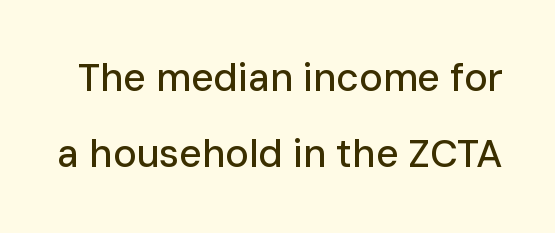
{"serif": "no", "italic": "no", "width": "normal", "stroke_contrast": "low", "x_height": "medium", "monospaced": "no", "underline": "no", "line_spacing": "loose", "line_spacing_ratio": 1.96, "letter_spacing": "normal", "letter_spacing_em": 0.0, "glyph_px": 39}
